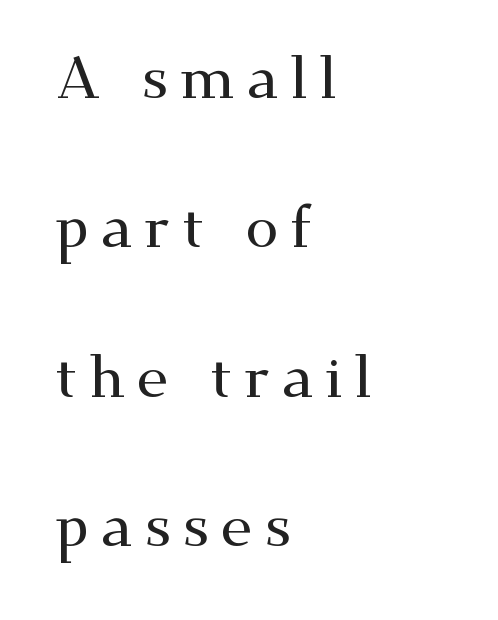
Serif or sans? Serif — the stroke terminals have little feet. Characters remain perfectly vertical along every line. Whoever set this chose breathing room over compactness in the vertical rhythm. The strip under each line holds only bare page.
